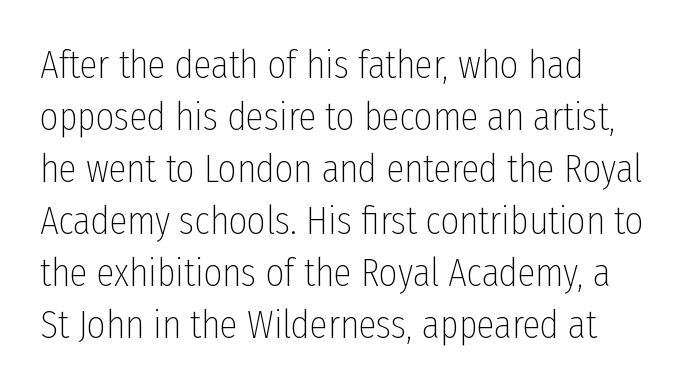
The image shows 40 px thin, condensed sans-serif type, upright; set left-aligned, normal line spacing (1.3x), normal letter spacing, not underlined; low stroke contrast and a medium x-height.
